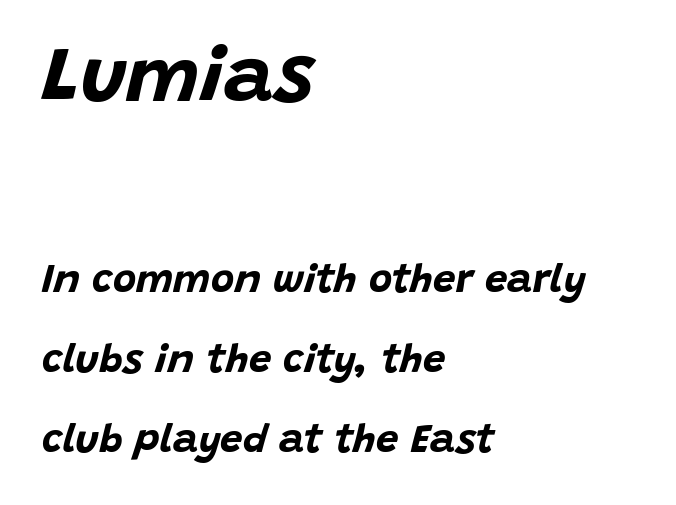
Underline: absent. Baseline-to-baseline distance is far greater than the letter height. The letters are slanted; this is an italic face. The sample has been set heavy, in full bold. Proportional: the letters do not fall into vertical columns.
